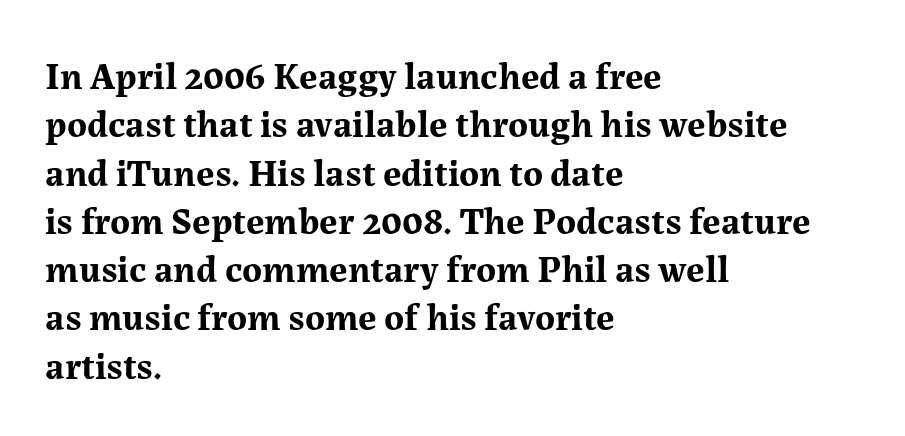
{"serif": "yes", "italic": "no", "bold": "yes", "weight": "bold", "width": "normal", "stroke_contrast": "medium", "x_height": "medium", "monospaced": "no", "underline": "no", "align": "left", "line_spacing": "normal", "line_spacing_ratio": 1.27, "letter_spacing": "normal", "letter_spacing_em": 0.0, "glyph_px": 38}
